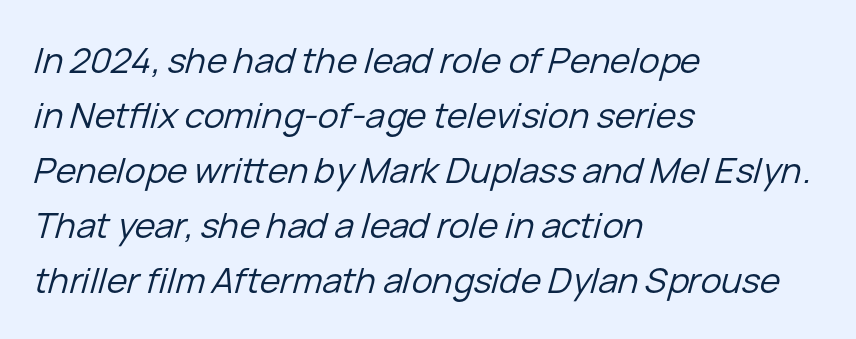
{"italic": "yes", "lean": "right", "slant_degrees": 15, "bold": "no", "weight": "regular", "width": "normal", "stroke_contrast": "low", "x_height": "medium", "monospaced": "no", "underline": "no", "align": "left", "line_spacing": "normal", "line_spacing_ratio": 1.57, "letter_spacing": "normal", "letter_spacing_em": 0.0, "glyph_px": 35}
